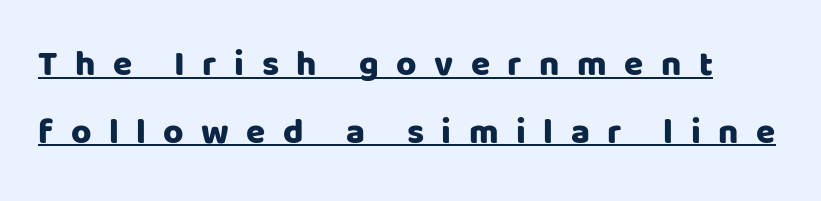
The image shows 35 px sans-serif type, upright; set loose line spacing (1.93x), unusually wide letter spacing (+0.5 em), underlined; low stroke contrast and a large x-height.
